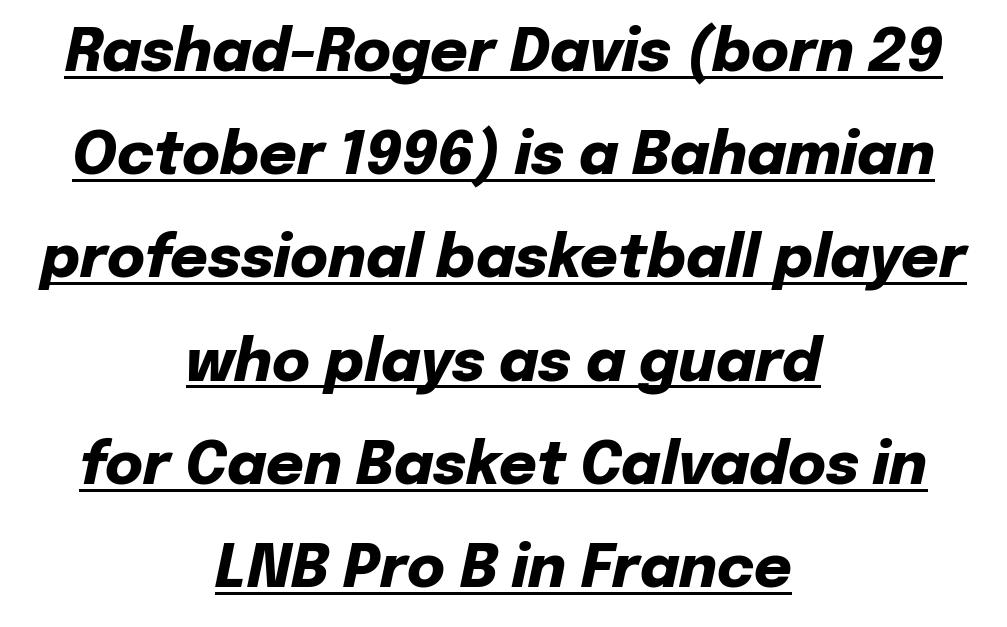
Q: Is the text bold? A: Yes.
Q: Is the text italic (slanted)? A: Yes, it leans right by about 12 degrees.
Q: Is the text underlined? A: Yes.
Q: How is the paragraph aligned? A: Centered.
Q: Is the spacing between letters normal or unusually wide? A: Normal.
Q: Width (condensed, normal, or wide)? A: Normal.
Q: Stroke contrast? A: Low.
Q: x-height? A: Medium.
Q: Monospaced? A: No.
